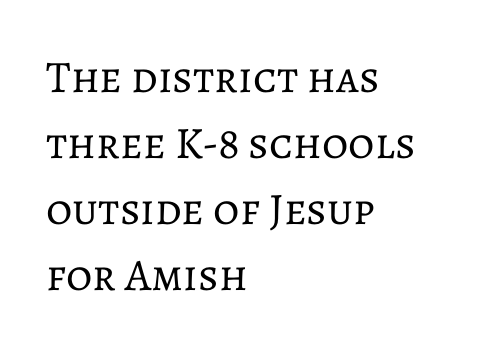
Inter-character spacing is left at the font's built-in metrics. Check under the words: just untouched page. The font is comparable to plain body text, perhaps lighter. Is there much room between lines? A standard amount, neither cramped nor airy. A classic flush-left, rag-right setting is used for this passage.
